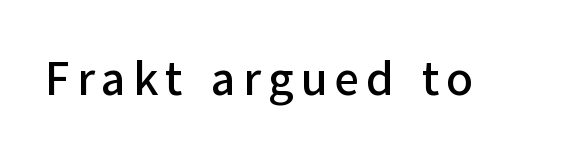
{"serif": "no", "italic": "no", "width": "normal", "stroke_contrast": "low", "x_height": "medium", "monospaced": "no", "underline": "no", "glyph_px": 48}
